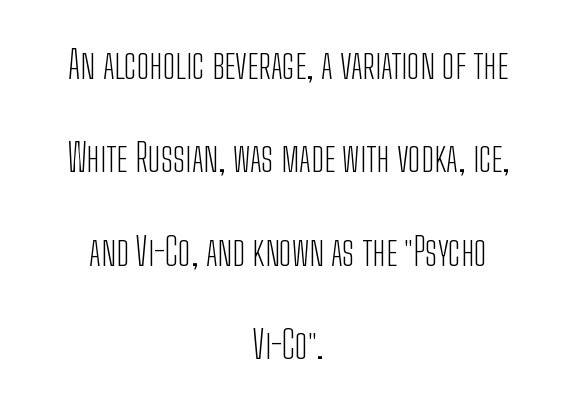
The image shows 38 px light, condensed sans-serif type, upright; set centered, loose line spacing (2.46x), normal letter spacing, not underlined; low stroke contrast and a medium x-height.
